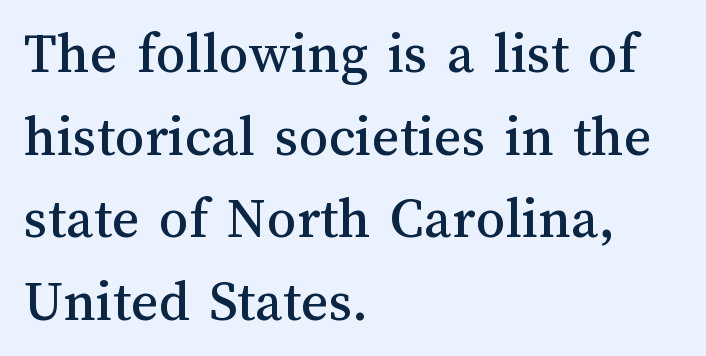
Q: Is the text italic (slanted)? A: No, it is upright.
Q: Is the text underlined? A: No.
Q: How is the paragraph aligned? A: Left-aligned.
Q: Is the spacing between letters normal or unusually wide? A: Normal.
Q: Is the spacing between lines tight, normal or loose? A: Normal.
Q: Width (condensed, normal, or wide)? A: Normal.
Q: Stroke contrast? A: Medium.
Q: x-height? A: Medium.
Q: Monospaced? A: No.
